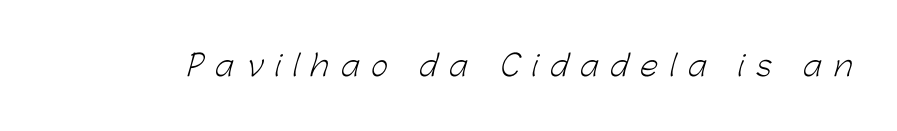
This sample has the flowing, uneven cadence of proportional lettering. Glance below the letters and you will spot only blank space. The glyphs in this specimen are sans serif. This reads as an unemphasized weight, regular at the heaviest. Honestly, the letter spacing is so wide it's the main thing you notice.
